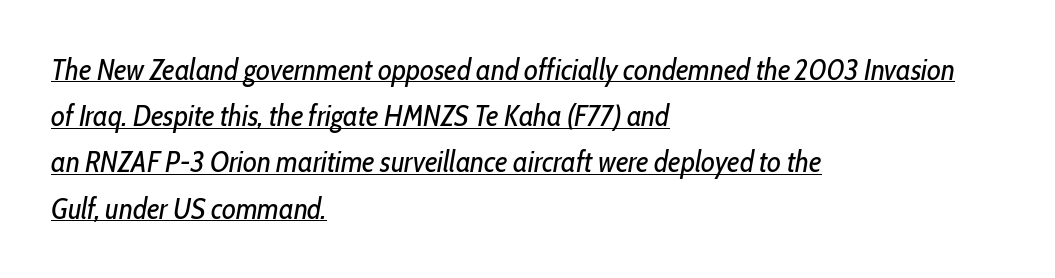
Has an underline been added? It has. This sample has the flowing, uneven cadence of proportional lettering. The typesetting does not lean heavy: it is not bold. If you drew a ruler down the left edge, every line would touch it. Inter-character spacing is left at the font's built-in metrics.
